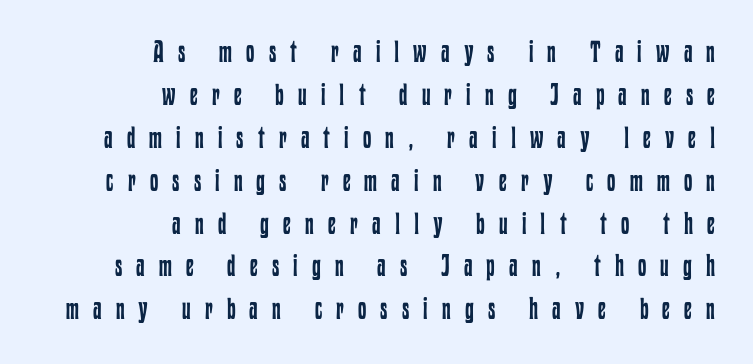
Q: Is the text bold? A: No.
Q: Is the text italic (slanted)? A: No, it is upright.
Q: Is the text underlined? A: No.
Q: How is the paragraph aligned? A: Right-aligned.
Q: Is the spacing between letters normal or unusually wide? A: Unusually wide.
Q: Is the spacing between lines tight, normal or loose? A: Normal.
Q: Width (condensed, normal, or wide)? A: Condensed.
Q: Stroke contrast? A: Low.
Q: x-height? A: Medium.
Q: Monospaced? A: No.
